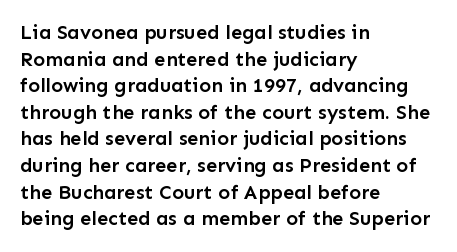
The specimen omits any rule beneath the text block's lines. Ordinary non-slanted type is in use. The tracking reads as untouched default to a designer's eye. Casual observation: everything's shoved over to the left. Honestly, the row spacing looks completely unremarkable.
